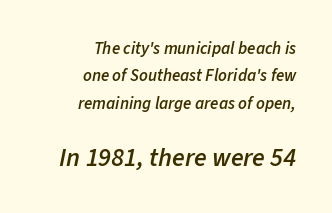
Q: Is the text bold? A: Semi-bold.
Q: Is the text italic (slanted)? A: Yes, it leans right by about 11 degrees.
Q: Is the text underlined? A: No.
Q: How is the paragraph aligned? A: Right-aligned.
Q: Is the spacing between letters normal or unusually wide? A: Normal.
Q: Is the spacing between lines tight, normal or loose? A: Normal.
Q: Which block of text is set in a larger size, the first (top) or the second (bottom)? A: The second (bottom) one.
